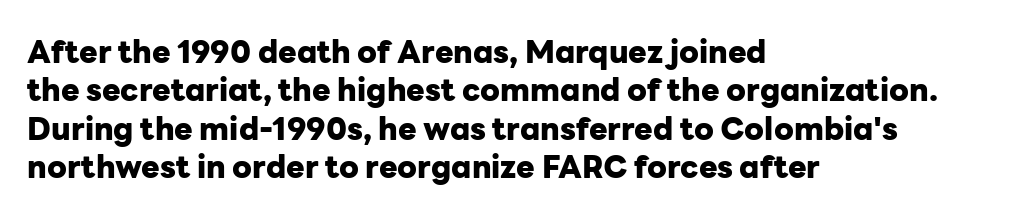
This sample is left-justified, so line endings fall wherever the words run out. Each row of text sits above clean, open space. Words appear dense and cohesive because spacing is normal. These words are printed bold, with thick strokes throughout. Italic: no, the glyphs are upright roman. To sum up the face: it is a sans, with no serifs.
